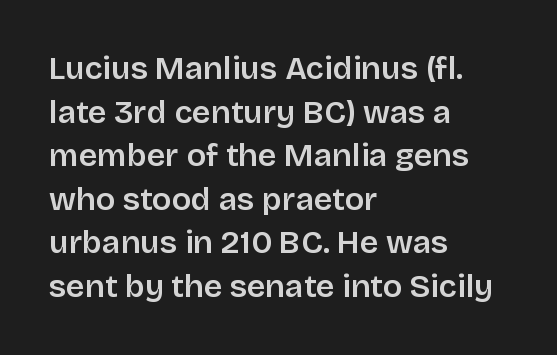
{"serif": "no", "italic": "no", "bold": "semi", "weight": "semibold", "width": "normal", "stroke_contrast": "low", "x_height": "large", "monospaced": "no", "underline": "no", "align": "left", "line_spacing": "normal", "line_spacing_ratio": 1.36, "letter_spacing": "normal", "letter_spacing_em": 0.0, "glyph_px": 32}
